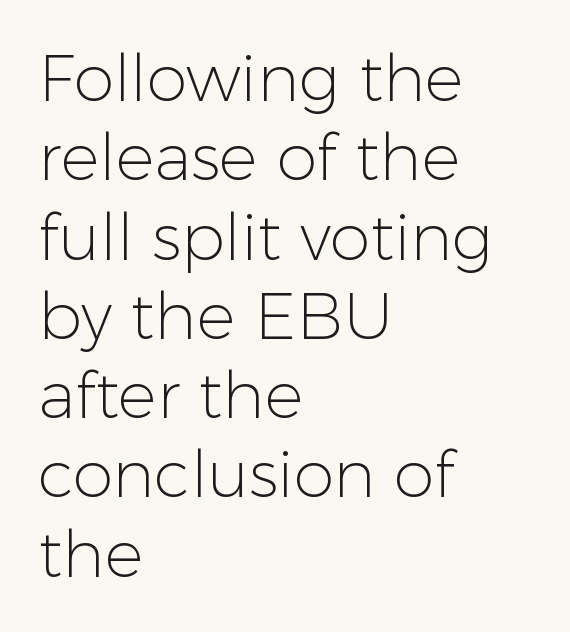
{"serif": "no", "italic": "no", "bold": "no", "weight": "light", "width": "normal", "stroke_contrast": "low", "x_height": "medium", "monospaced": "no", "underline": "no", "align": "left", "line_spacing_ratio": 1.22, "letter_spacing": "normal", "letter_spacing_em": 0.0, "glyph_px": 65}
